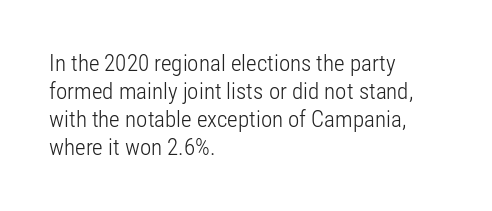
Every stem runs plumb, perpendicular to the baseline. Layout note: lines flush left. Decoration check: the copy has no underline. Short note: letters normally spaced.
